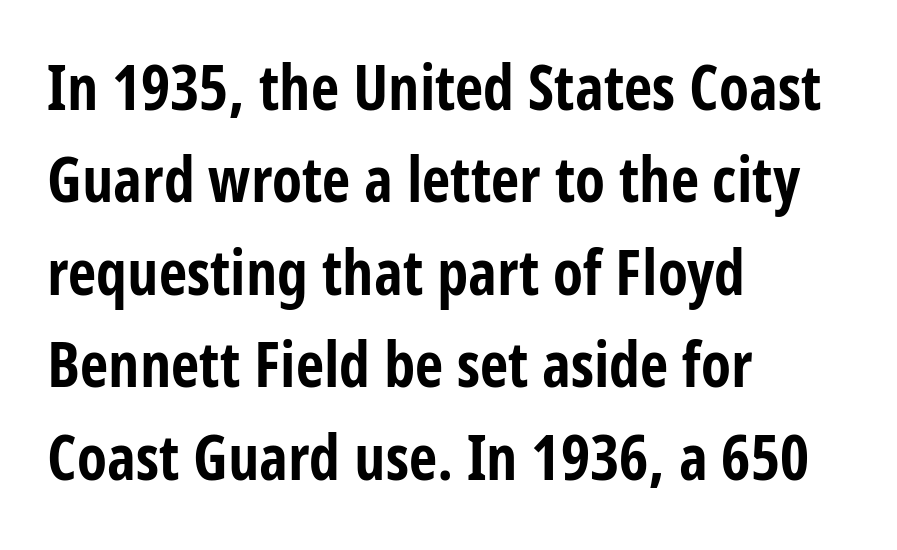
The zone under the glyphs is completely vacant. Grotesque or geometric, the face here clearly has no serifs. Varying glyph widths throughout — classic text-font behaviour. Line starts are locked; line ends wander.
